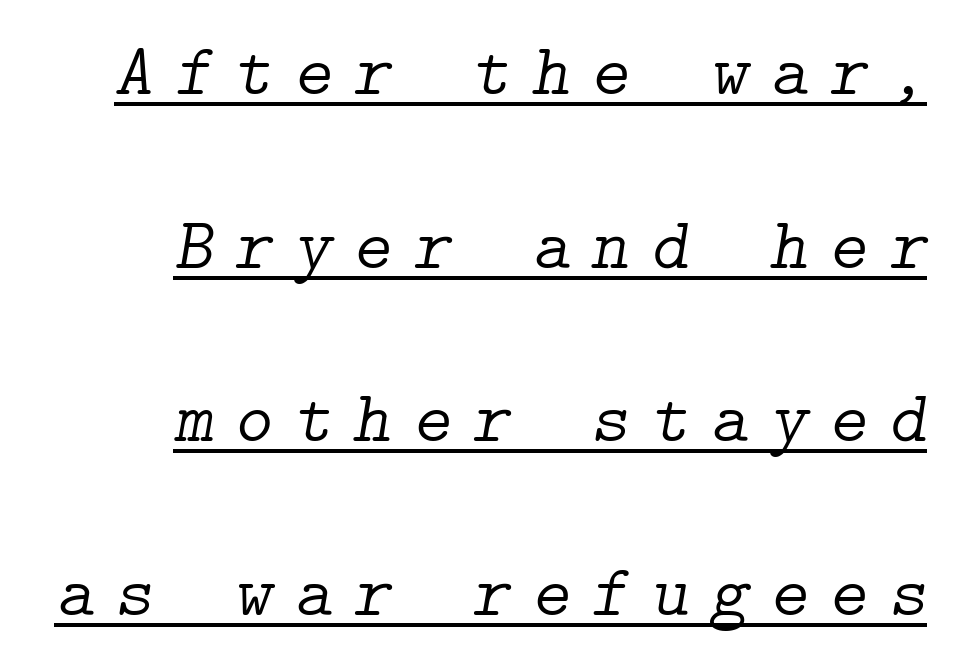
The image shows 73 px light serif type, italic (leaning right); set right-aligned, loose line spacing (2.38x), unusually wide letter spacing (+0.29 em), underlined; low stroke contrast and a medium x-height.
